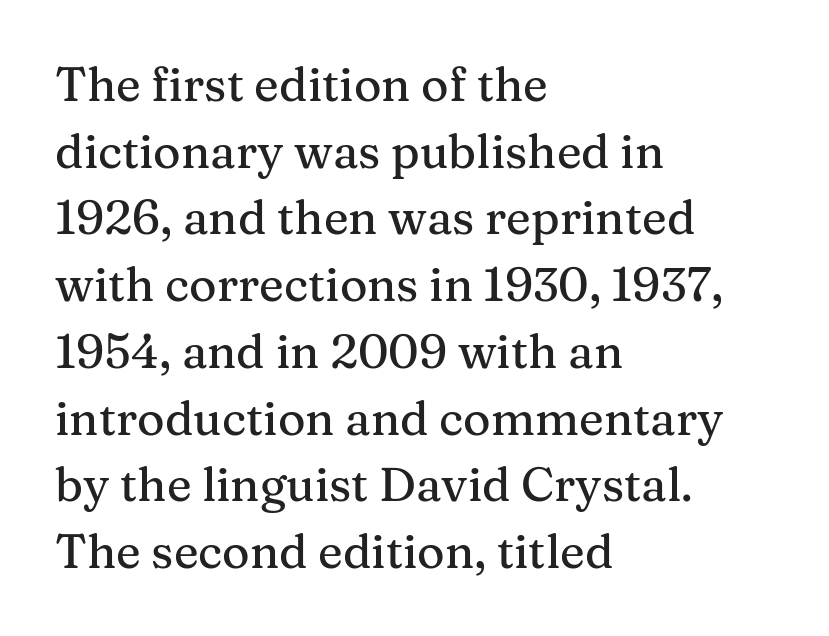
The image shows 47 px serif type, upright; set left-aligned, normal line spacing (1.42x), normal letter spacing, not underlined; medium stroke contrast and a medium x-height.
